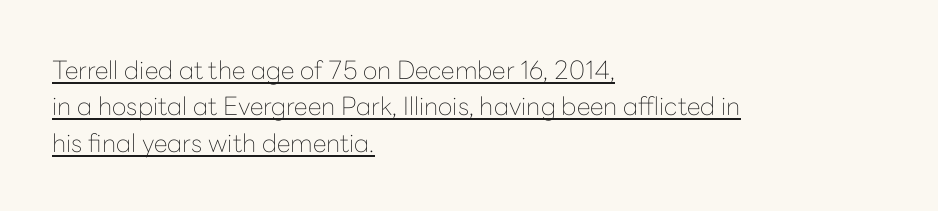
{"italic": "no", "bold": "no", "underline": "yes", "align": "left", "line_spacing": "normal", "line_spacing_ratio": 1.46, "letter_spacing": "normal", "letter_spacing_em": 0.0, "glyph_px": 25}
